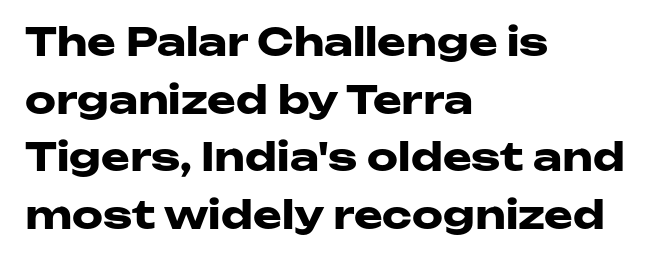
Compared with a centered layout, this one pins lines to the left instead. Horizontal bands of white between lines are of average thickness. The gaps between neighbouring characters are ordinary and unremarkable. What kind of face is this? One without serifs — a sans.
